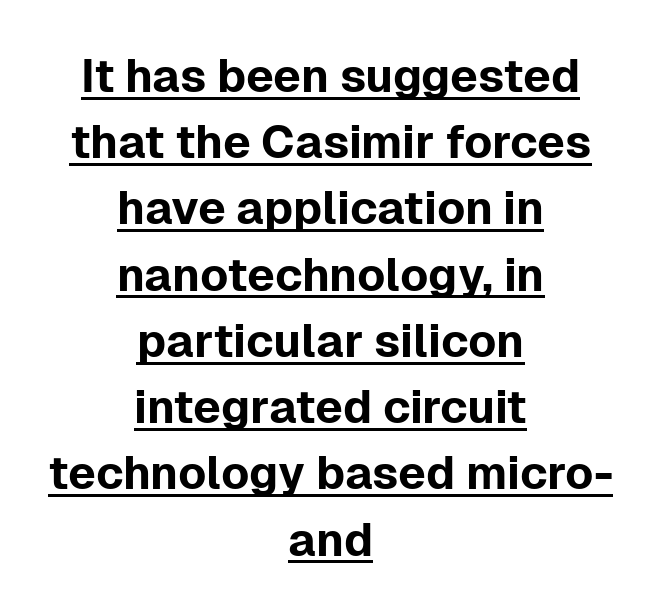
Q: Is the text italic (slanted)? A: No, it is upright.
Q: Is the typeface a serif or a sans-serif typeface? A: Sans-serif.
Q: Is the text underlined? A: Yes.
Q: How is the paragraph aligned? A: Centered.
Q: Is the spacing between letters normal or unusually wide? A: Normal.
Q: Is the spacing between lines tight, normal or loose? A: Normal.
Q: Width (condensed, normal, or wide)? A: Normal.
Q: Stroke contrast? A: Low.
Q: x-height? A: Medium.
Q: Monospaced? A: No.
